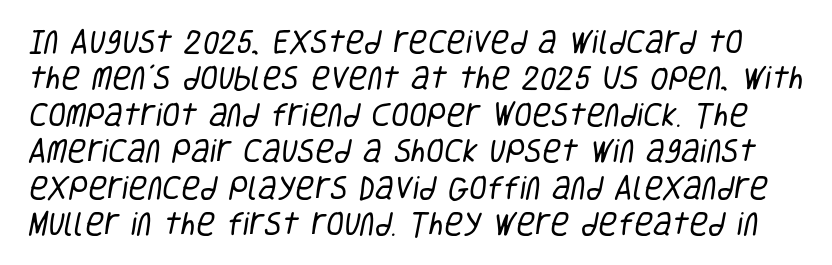
{"bold": "no", "underline": "no", "line_spacing": "normal", "line_spacing_ratio": 1.4, "letter_spacing": "normal", "letter_spacing_em": 0.0, "glyph_px": 26}
